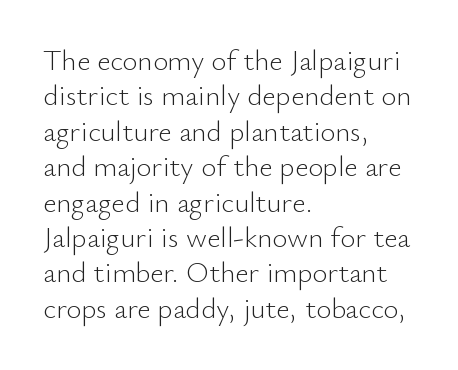
Looks like regular typesetting: each glyph gets only the width it needs. A typesetter would call this zero additional tracking. This is not heavy type; no bold has been used. This is roman type, the default non-slanted kind. These lines are set flush left with a ragged right edge.
